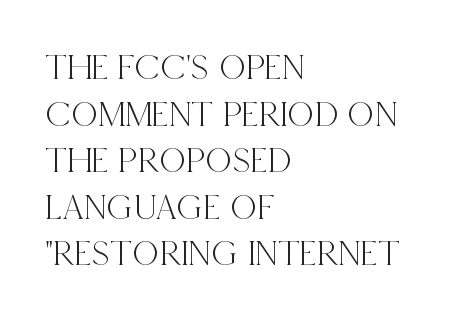
{"serif": "yes", "italic": "no", "width": "condensed", "x_height": "large", "monospaced": "no", "underline": "no", "align": "left", "line_spacing": "normal", "line_spacing_ratio": 1.26, "letter_spacing": "normal", "letter_spacing_em": 0.0, "glyph_px": 37}
